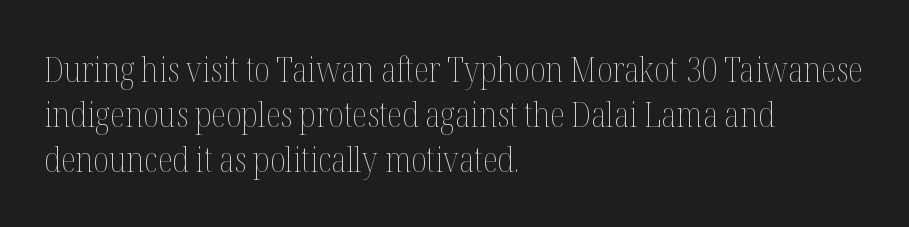
Quick note: underline off. Every character sits straight up, as roman type does. Here the designer chose a conventional face with non-uniform glyph widths. The letters look calm and open, with moderate or lighter stems. Leading matches the norm, producing a regular column.
